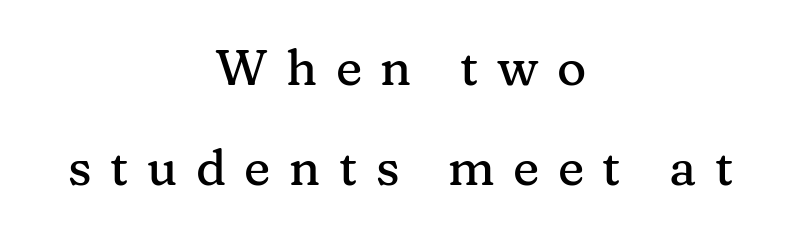
{"serif": "yes", "italic": "no", "width": "normal", "stroke_contrast": "medium", "x_height": "medium", "monospaced": "no", "underline": "no", "align": "center", "line_spacing": "loose", "line_spacing_ratio": 2.01, "letter_spacing": "wide", "letter_spacing_em": 0.37, "glyph_px": 50}
